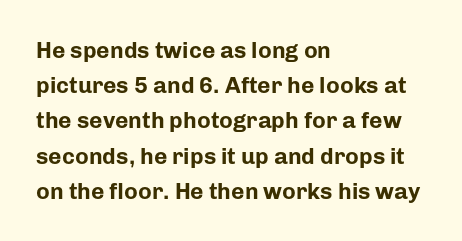
The image shows 23 px bold type, upright; set left-aligned, normal line spacing (1.53x), normal letter spacing, not underlined.
